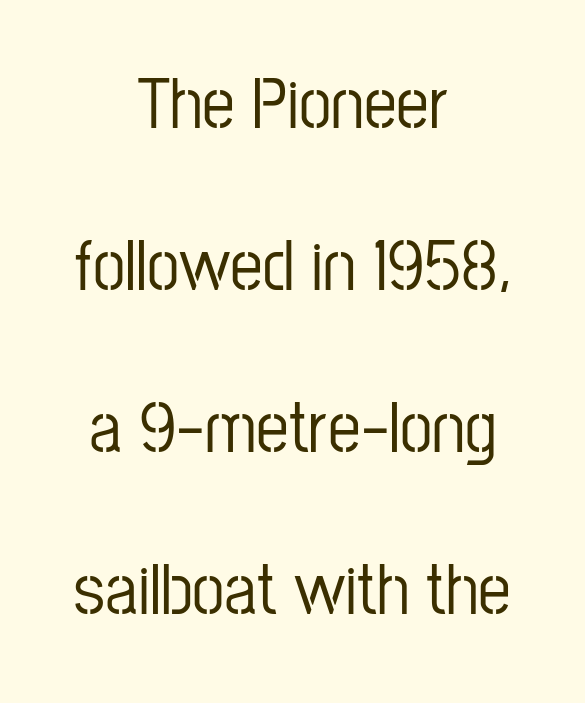
Q: Is the text italic (slanted)? A: No, it is upright.
Q: Is the typeface a serif or a sans-serif typeface? A: Sans-serif.
Q: Is the text underlined? A: No.
Q: How is the paragraph aligned? A: Centered.
Q: Is the spacing between letters normal or unusually wide? A: Normal.
Q: Is the spacing between lines tight, normal or loose? A: Loose.
Q: Width (condensed, normal, or wide)? A: Condensed.
Q: Stroke contrast? A: Low.
Q: x-height? A: Medium.
Q: Monospaced? A: No.
